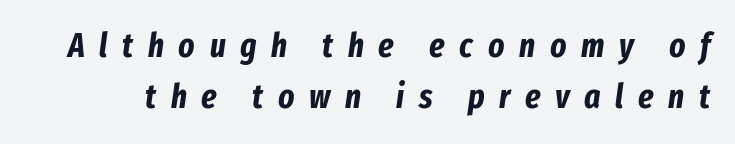
Q: Is the text bold? A: Yes.
Q: Is the text italic (slanted)? A: Yes, it leans right by about 8 degrees.
Q: Is the text underlined? A: No.
Q: Is the spacing between letters normal or unusually wide? A: Unusually wide.
Q: Is the spacing between lines tight, normal or loose? A: Normal.
Q: Width (condensed, normal, or wide)? A: Condensed.
Q: Stroke contrast? A: Low.
Q: x-height? A: Medium.
Q: Monospaced? A: No.
